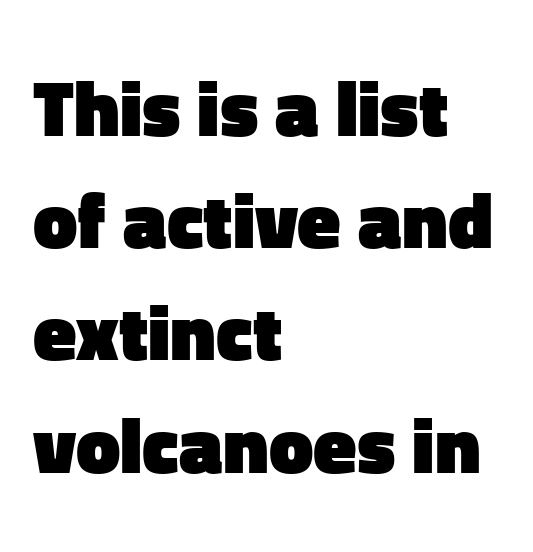
Bare-footed words on every line. Line starts are locked; line ends wander. Notice how thick the strokes are: this is what a full bold looks like. Every stem runs plumb, perpendicular to the baseline. Serif or sans? Sans — the stroke terminals are bare.
